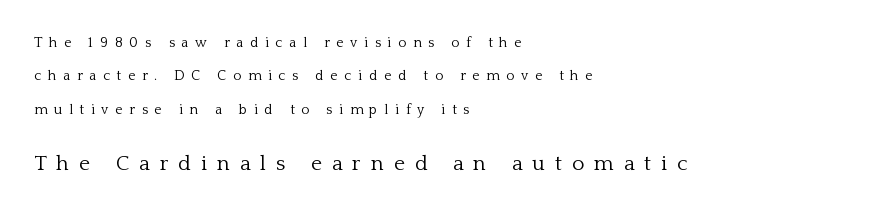
This sample uses an upright cut, with every glyph sitting square on the baseline. What stands out about the letter spacing? Its width — letters are far apart. Caption: face not bold, strokes unweighted. Lines of text with bare space underneath.
